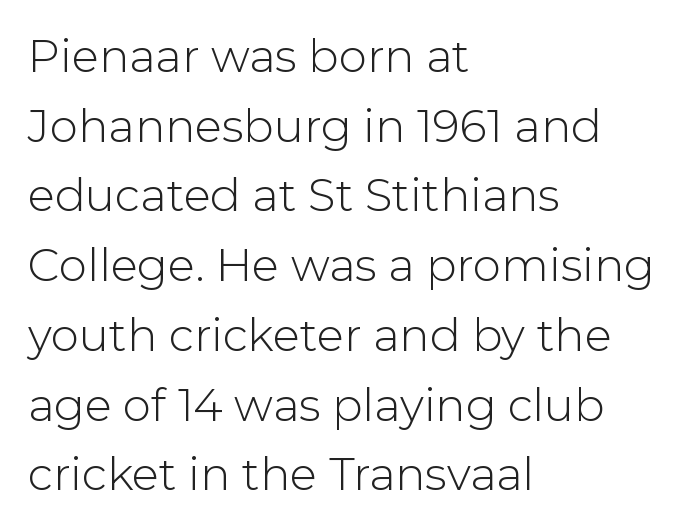
The image shows 45 px light sans-serif type, upright; set left-aligned, normal line spacing (1.55x), normal letter spacing, not underlined; low stroke contrast and a medium x-height.
